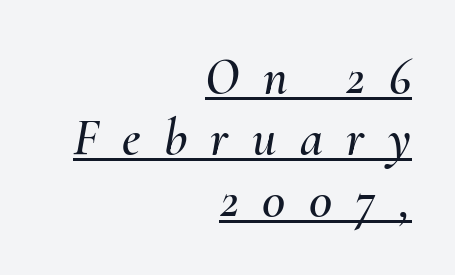
Casual observation: everything's shoved over to the right. Students, note that the glyphs here are deliberately spaced far apart. Observe the lean: these are italic letterforms. The glyphs are accompanied by a horizontal stroke just below them.
